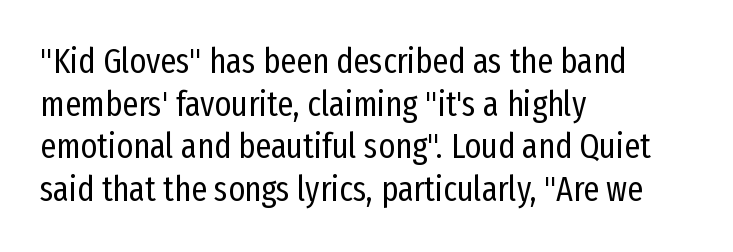
The image shows 35 px regular-weight, condensed sans-serif type, upright; set left-aligned, line spacing 1.22x, normal letter spacing, not underlined; low stroke contrast and a medium x-height.
